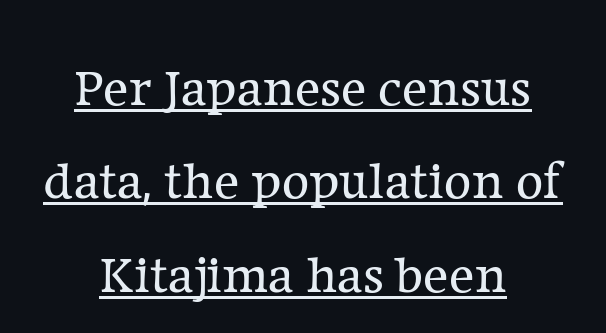
The image shows 53 px regular-weight serif type, upright; set centered, line spacing 1.76x, normal letter spacing, underlined; low stroke contrast and a medium x-height.
